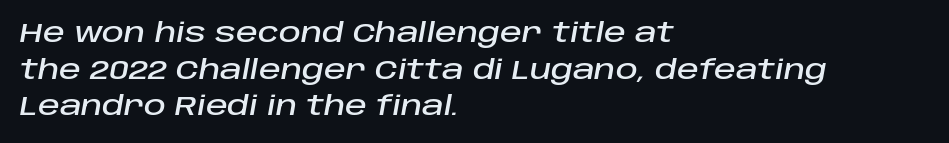
Q: Is the text italic (slanted)? A: Yes, it leans right by about 10 degrees.
Q: Is the text underlined? A: No.
Q: How is the paragraph aligned? A: Left-aligned.
Q: Is the spacing between letters normal or unusually wide? A: Normal.
Q: Is the spacing between lines tight, normal or loose? A: Normal.
